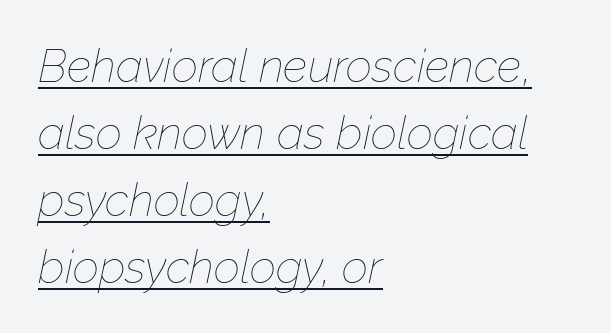
Successive baselines arrive at the customary interval. You could not count columns in this text — the font is proportionally spaced. Does extra space separate the letters? No, they use regular spacing. The glyphs are accompanied by a horizontal stroke just below them. You can tell it's italic because the verticals aren't actually vertical.
